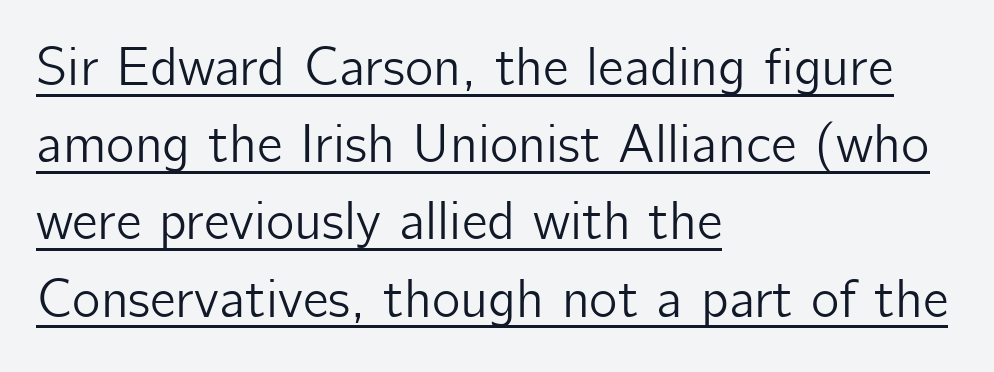
Does the lettering tilt? It doesn't — this is upright. Teacher's note: observe the even left margin — that is flush-left alignment. Looks like regular typesetting: each glyph gets only the width it needs. A sans-serif font was chosen for this passage.
